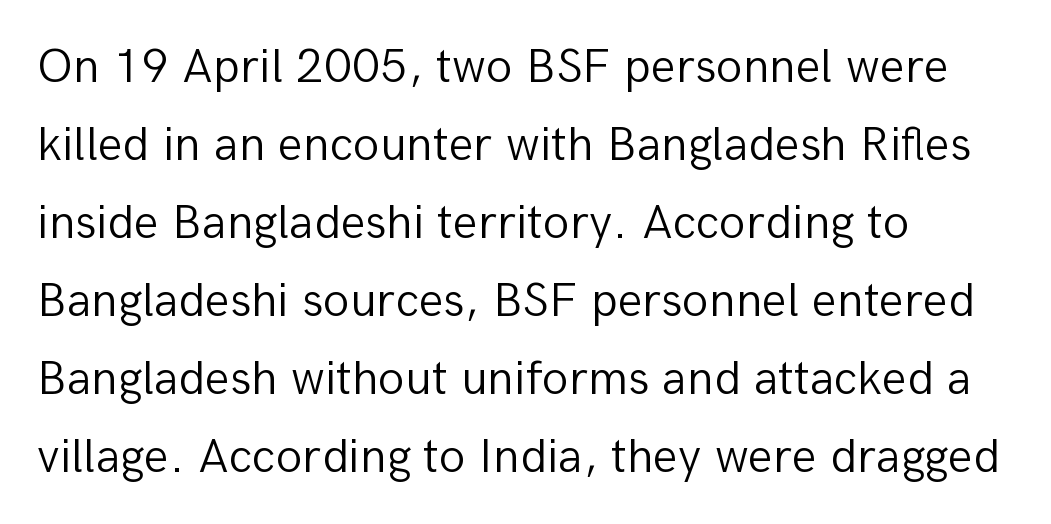
{"serif": "no", "italic": "no", "bold": "no", "weight": "light", "width": "normal", "stroke_contrast": "low", "x_height": "medium", "monospaced": "no", "underline": "no", "align": "left", "line_spacing": "normal", "line_spacing_ratio": 1.59, "letter_spacing": "normal", "letter_spacing_em": 0.0, "glyph_px": 49}
